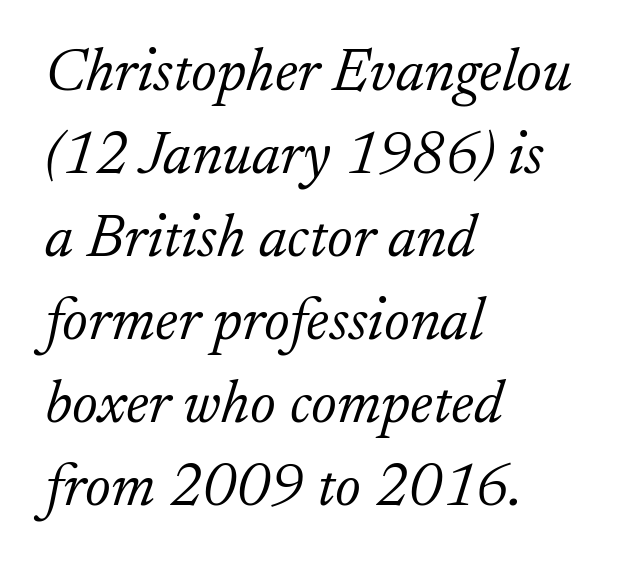
Q: Is the text bold? A: No.
Q: Is the text italic (slanted)? A: Yes, it leans right by about 17 degrees.
Q: Is the typeface a serif or a sans-serif typeface? A: Serif.
Q: Is the text underlined? A: No.
Q: How is the paragraph aligned? A: Left-aligned.
Q: Is the spacing between letters normal or unusually wide? A: Normal.
Q: Is the spacing between lines tight, normal or loose? A: Normal.
Q: Width (condensed, normal, or wide)? A: Normal.
Q: Stroke contrast? A: Low.
Q: x-height? A: Small.
Q: Monospaced? A: No.
